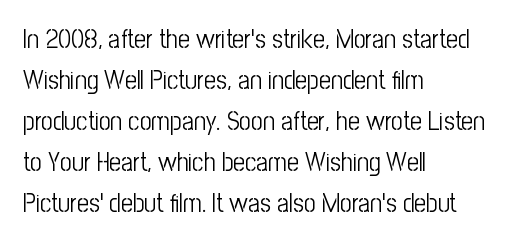
{"italic": "no", "bold": "no", "underline": "no", "align": "left", "line_spacing": "normal", "line_spacing_ratio": 1.58, "letter_spacing": "normal", "letter_spacing_em": 0.0, "glyph_px": 26}
